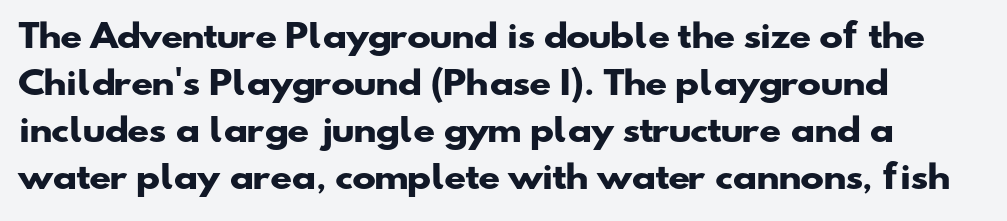
Q: Is the text bold? A: Yes.
Q: Is the typeface a serif or a sans-serif typeface? A: Sans-serif.
Q: Is the text underlined? A: No.
Q: How is the paragraph aligned? A: Left-aligned.
Q: Is the spacing between letters normal or unusually wide? A: Normal.
Q: Is the spacing between lines tight, normal or loose? A: Normal.
Q: Width (condensed, normal, or wide)? A: Wide.
Q: Stroke contrast? A: Low.
Q: x-height? A: Small.
Q: Monospaced? A: No.
